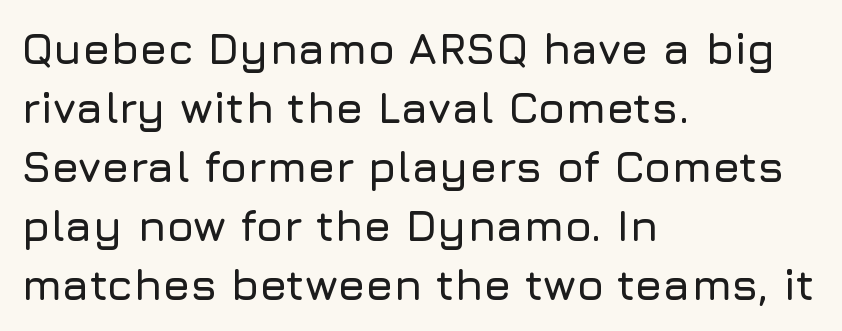
{"serif": "no", "italic": "no", "width": "normal", "stroke_contrast": "low", "x_height": "medium", "monospaced": "no", "underline": "no", "align": "left", "line_spacing": "normal", "line_spacing_ratio": 1.34, "letter_spacing": "normal", "letter_spacing_em": 0.0, "glyph_px": 44}
